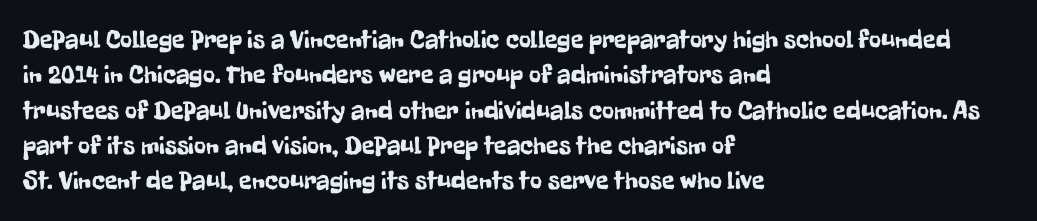
The image shows 26 px text type, upright; set left-aligned, normal line spacing (1.36x), normal letter spacing, not underlined.
